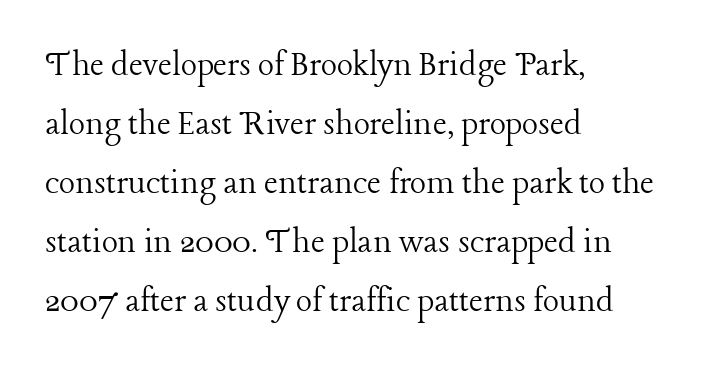
{"serif": "yes", "italic": "no", "bold": "no", "weight": "light", "width": "normal", "stroke_contrast": "low", "x_height": "medium", "monospaced": "no", "underline": "no", "align": "left", "line_spacing": "normal", "line_spacing_ratio": 1.55, "letter_spacing": "normal", "letter_spacing_em": 0.0, "glyph_px": 38}
